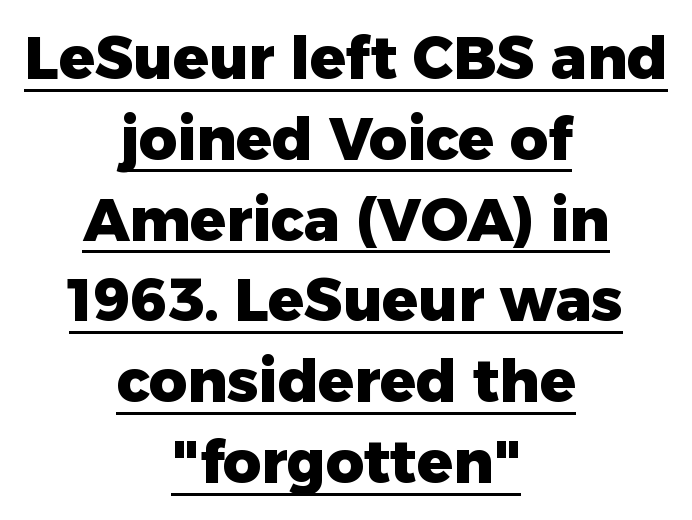
Compared with typical paragraphs, the rows here are spaced about the same. Heft: maximum for text — a bold. Teacher's note: observe the equal gaps on both sides — that is centered alignment. Honestly, the letter spacing is just normal — you wouldn't notice it.
